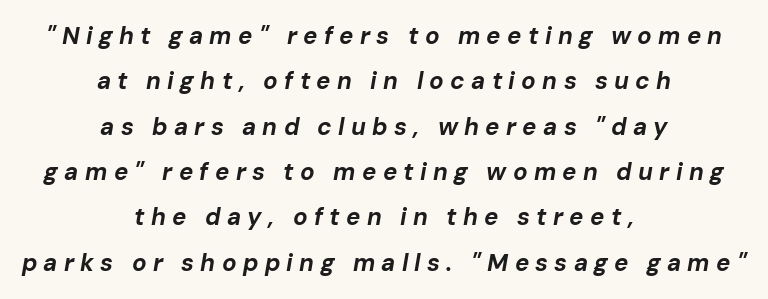
The image shows 24 px bold type, italic (leaning right); set centered, line spacing 1.89x, unusually wide letter spacing (+0.26 em), not underlined.
